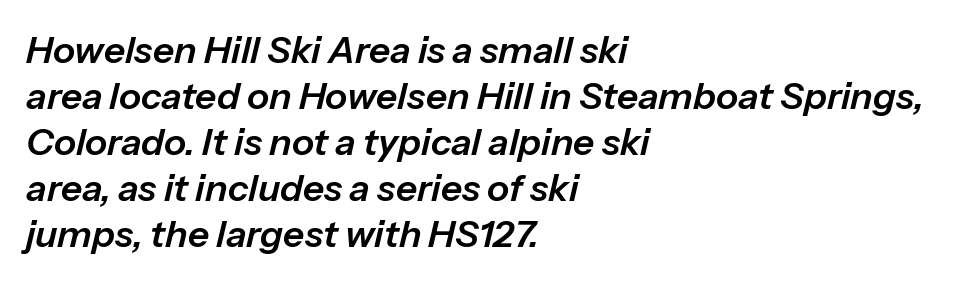
{"italic": "yes", "lean": "right", "slant_degrees": 13, "width": "normal", "stroke_contrast": "low", "x_height": "medium", "monospaced": "no", "underline": "no", "align": "left", "line_spacing_ratio": 1.24, "letter_spacing": "normal", "letter_spacing_em": 0.0, "glyph_px": 37}
